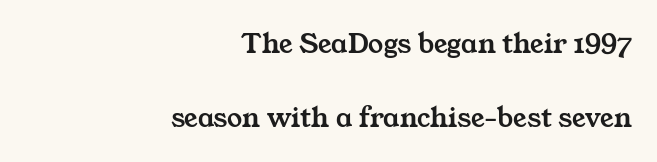
Q: Is the typeface a serif or a sans-serif typeface? A: Serif.
Q: Is the text underlined? A: No.
Q: How is the paragraph aligned? A: Right-aligned.
Q: Is the spacing between letters normal or unusually wide? A: Normal.
Q: Is the spacing between lines tight, normal or loose? A: Loose.
Q: Width (condensed, normal, or wide)? A: Wide.
Q: Stroke contrast? A: Medium.
Q: x-height? A: Medium.
Q: Monospaced? A: No.
